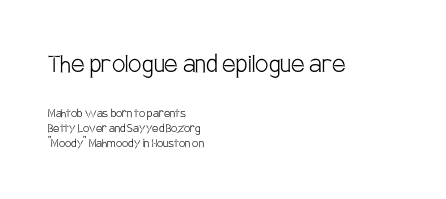
{"serif": "no", "italic": "no", "bold": "no", "weight": "light", "width": "condensed", "stroke_contrast": "low", "x_height": "large", "monospaced": "no", "underline": "no", "align": "left", "line_spacing": "tight", "line_spacing_ratio": 1.09, "letter_spacing": "normal", "letter_spacing_em": 0.0, "larger_block": "first", "size_ratio": 2.14, "glyph_px": 30}
